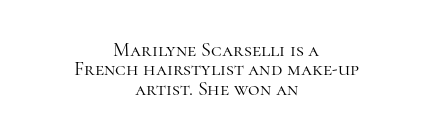
The typeface has the unassuming heft of standard copy or less. The lines in this sample share a center point and differ in where they start and stop. Caption: standard tracking, unaltered. A roman cut, with each character standing at attention.
